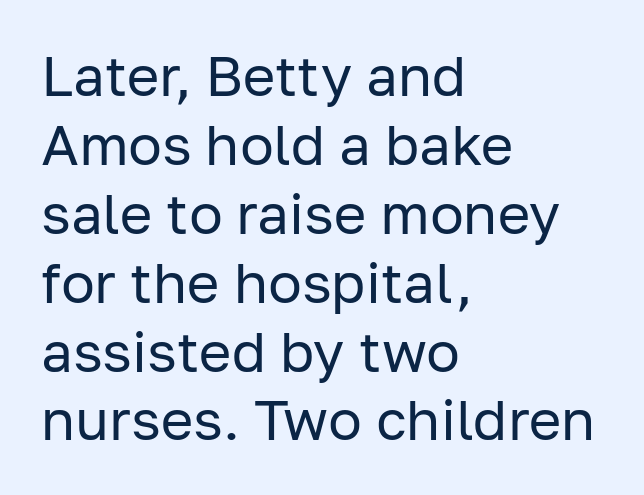
Do the letters lean? They stand straight. Compared with typical body copy, the letter spacing here is the same. Think of a printed novel: that variable character pitch is what you see here. The letterforms sit at book weight or below. If you drew a ruler down the left edge, every line would touch it. Letters rest on an invisible, unmarked baseline.
